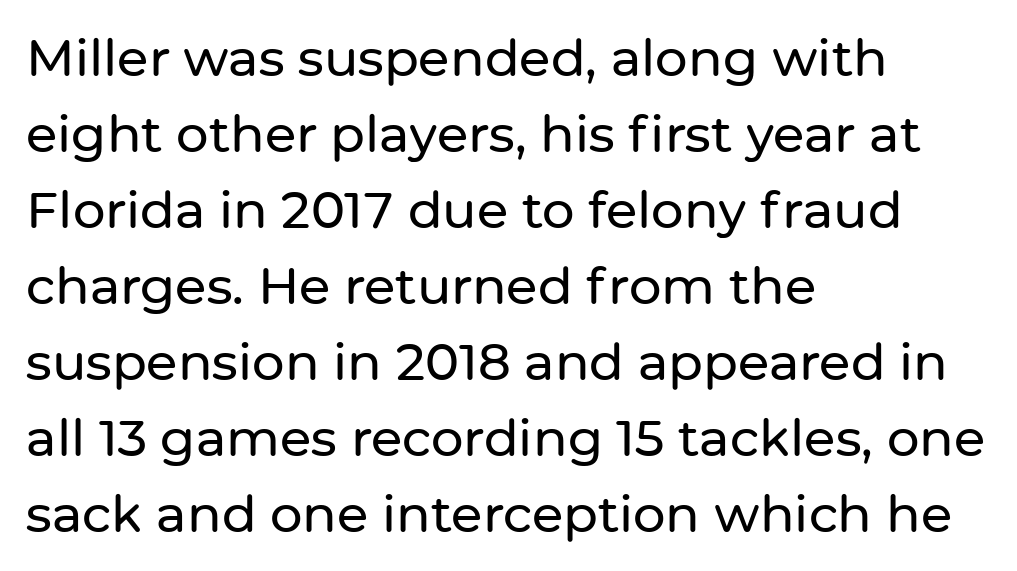
{"serif": "no", "italic": "no", "width": "normal", "stroke_contrast": "low", "x_height": "medium", "monospaced": "no", "underline": "no", "align": "left", "line_spacing": "normal", "line_spacing_ratio": 1.49, "letter_spacing": "normal", "letter_spacing_em": 0.0, "glyph_px": 51}
